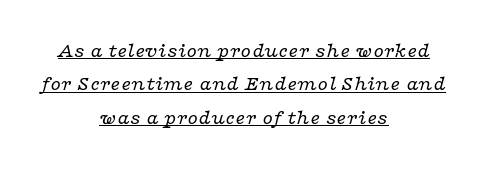
It's the slanting kind of type. Descenders here cross a horizontal rule under the line. The compositor balanced each line on the midline. No letter is thick-stroked: the sample isn't bold. The leading is moderate, giving the passage an even texture.
